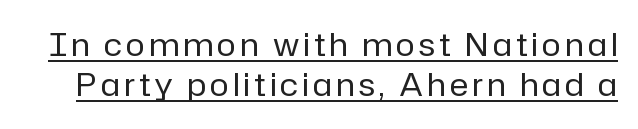
{"serif": "no", "italic": "no", "bold": "no", "weight": "regular", "width": "normal", "stroke_contrast": "low", "x_height": "medium", "monospaced": "no", "underline": "yes", "line_spacing": "normal", "line_spacing_ratio": 1.26, "glyph_px": 32}
